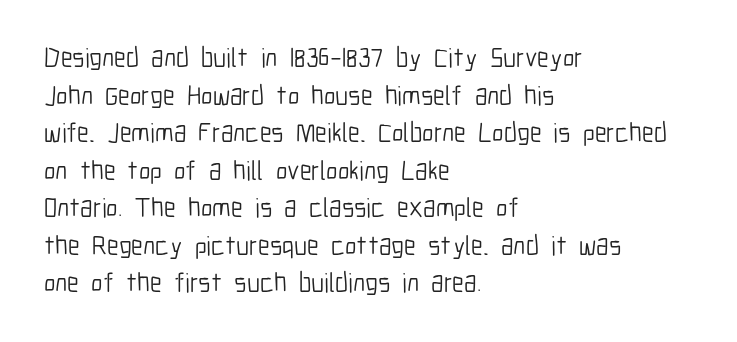
The image shows 27 px text type, upright; set left-aligned, normal line spacing (1.39x), normal letter spacing, not underlined.
